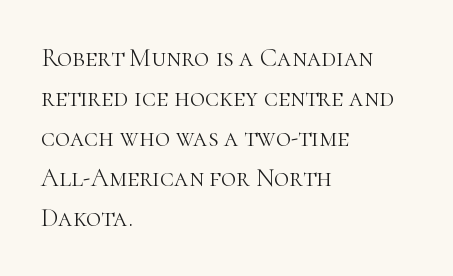
The image shows 26 px text type, upright; set left-aligned, normal line spacing (1.54x), normal letter spacing, not underlined.
